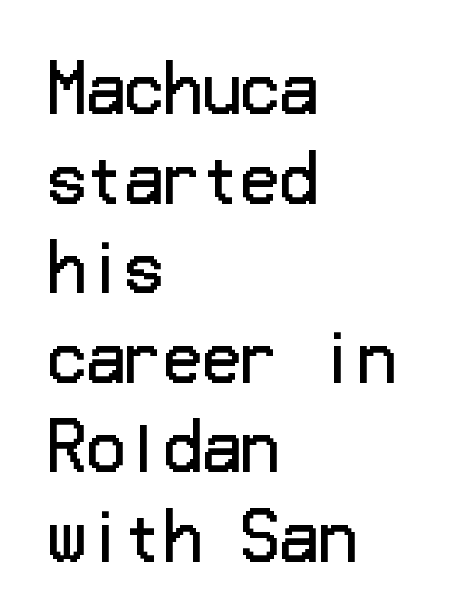
Summary of weight: not heavy and not bold. The rendering keeps characters at their native spacing. Typeset ragged right — the left edge is the straight one. Serif or sans? Sans — the stroke terminals are bare. Italic: no, the glyphs are upright roman. Unmarked baselines from the first word to the last.
